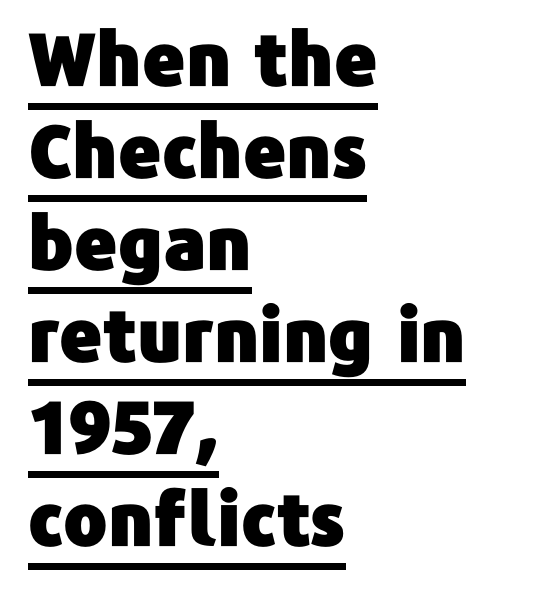
{"serif": "no", "italic": "no", "width": "normal", "stroke_contrast": "low", "x_height": "medium", "monospaced": "no", "underline": "yes", "align": "left", "line_spacing": "normal", "line_spacing_ratio": 1.26, "letter_spacing": "normal", "letter_spacing_em": 0.0, "glyph_px": 73}
